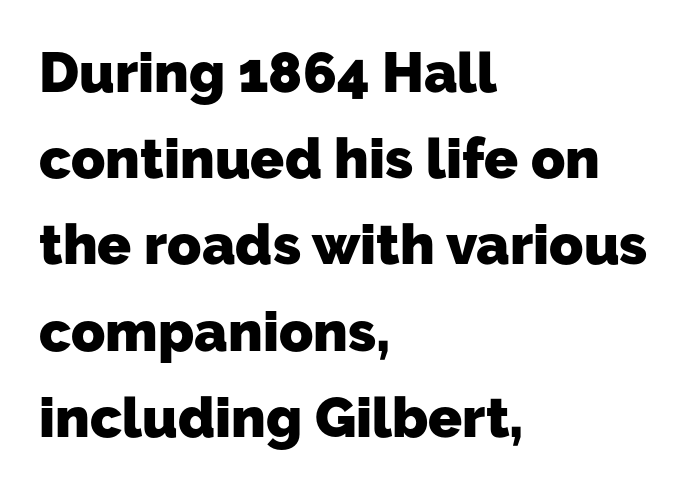
The image shows 56 px heavy sans-serif type; set left-aligned, normal line spacing (1.54x), normal letter spacing, not underlined; low stroke contrast and a medium x-height.
